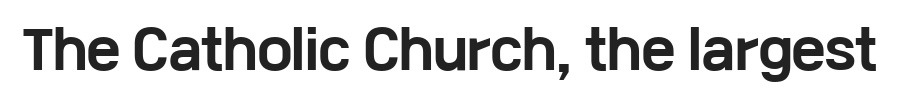
{"serif": "no", "italic": "no", "bold": "yes", "weight": "bold", "width": "wide", "stroke_contrast": "low", "x_height": "medium", "monospaced": "no", "underline": "no", "letter_spacing": "normal", "letter_spacing_em": 0.0, "glyph_px": 51}
